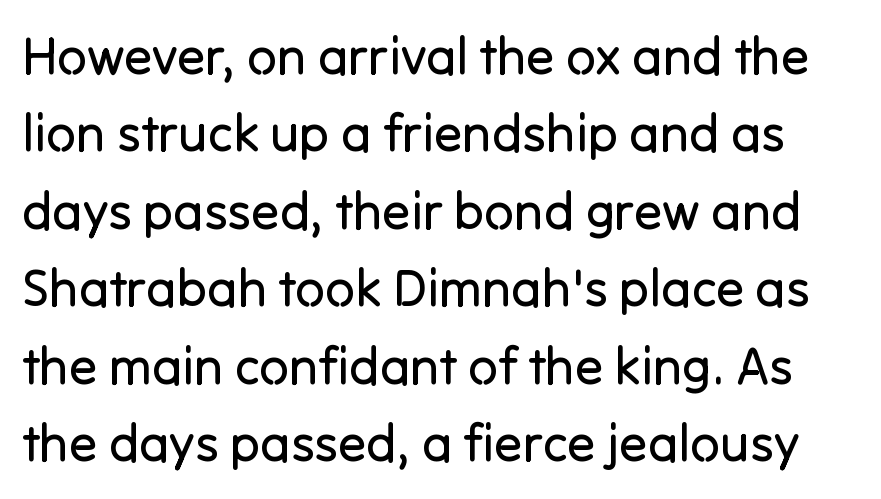
The image shows 52 px regular-weight sans-serif type, upright; set normal line spacing (1.49x), normal letter spacing, not underlined; low stroke contrast and a medium x-height.
